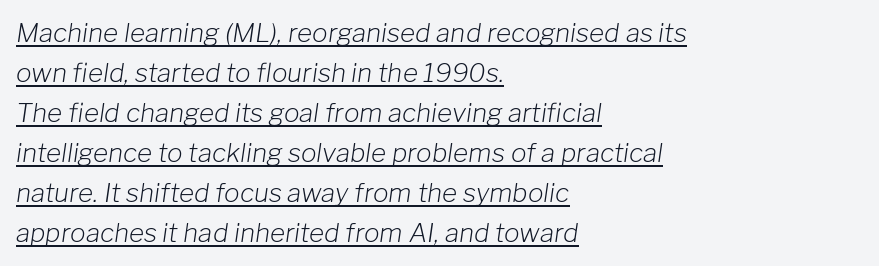
Q: Is the text bold? A: No.
Q: Is the text italic (slanted)? A: Yes, it leans right by about 8 degrees.
Q: Is the text underlined? A: Yes.
Q: How is the paragraph aligned? A: Left-aligned.
Q: Is the spacing between letters normal or unusually wide? A: Normal.
Q: Is the spacing between lines tight, normal or loose? A: Normal.
